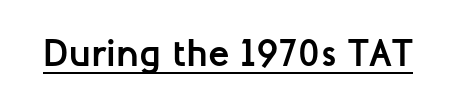
The letters stand straight up with perfectly vertical stems. Summary of weight: heavy, a full bold. Each letter keeps its own natural width here, so spacing adapts to shape. No extra tracking has been applied to these lines. Each letter's strokes conclude bluntly, with no projecting serifs.
